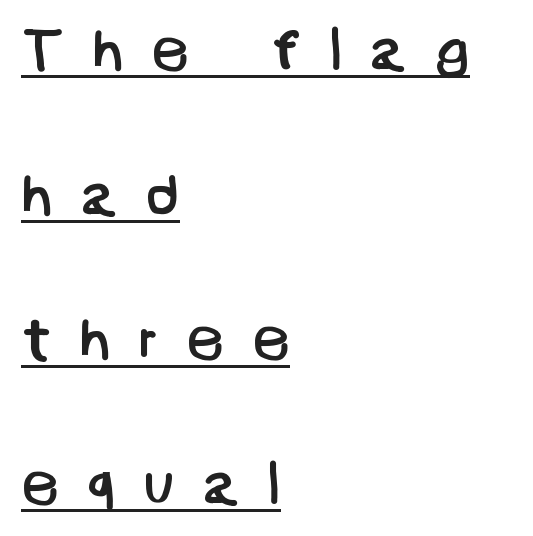
The image shows 60 px regular-weight sans-serif type; set left-aligned, loose line spacing (2.41x), unusually wide letter spacing (+0.45 em), underlined; low stroke contrast and a large x-height.
